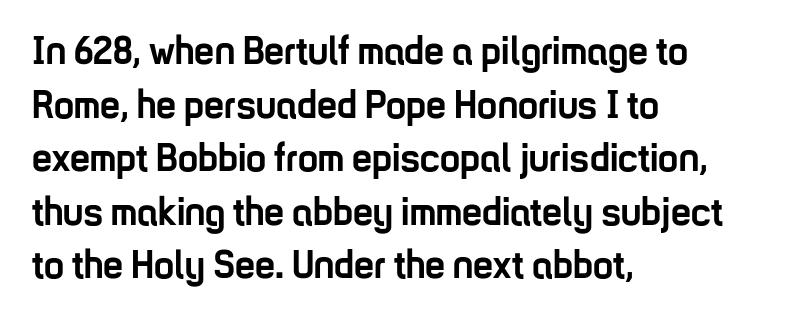
{"serif": "no", "italic": "no", "bold": "yes", "weight": "semibold", "width": "condensed", "stroke_contrast": "low", "x_height": "medium", "monospaced": "no", "underline": "no", "align": "left", "line_spacing": "normal", "line_spacing_ratio": 1.34, "letter_spacing": "normal", "letter_spacing_em": 0.0, "glyph_px": 40}
